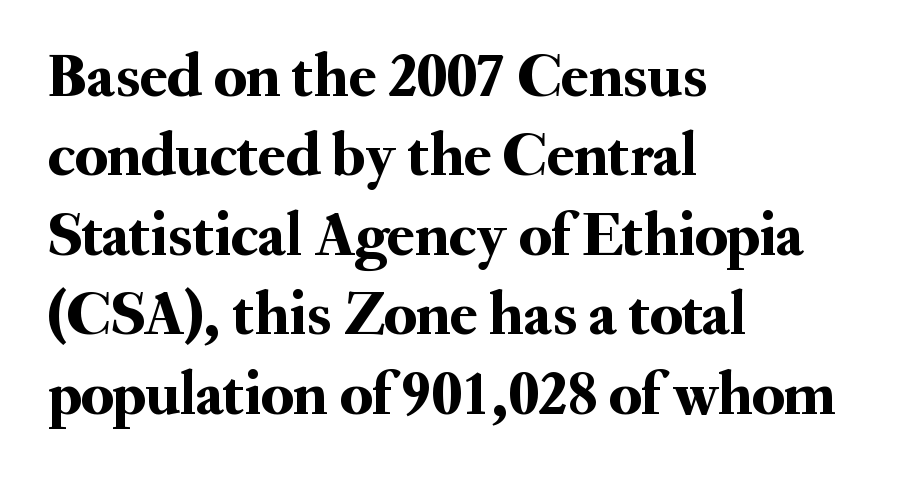
Q: Is the text italic (slanted)? A: No, it is upright.
Q: Is the typeface a serif or a sans-serif typeface? A: Serif.
Q: Is the text underlined? A: No.
Q: How is the paragraph aligned? A: Left-aligned.
Q: Is the spacing between letters normal or unusually wide? A: Normal.
Q: Is the spacing between lines tight, normal or loose? A: Normal.
Q: Width (condensed, normal, or wide)? A: Normal.
Q: Stroke contrast? A: Medium.
Q: x-height? A: Small.
Q: Monospaced? A: No.
